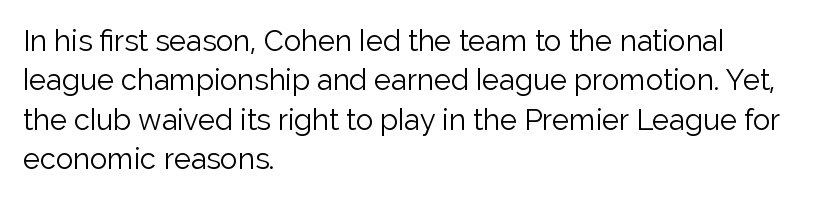
The image shows 29 px light sans-serif type, upright; set left-aligned, normal line spacing (1.36x), normal letter spacing, not underlined; low stroke contrast and a medium x-height.
